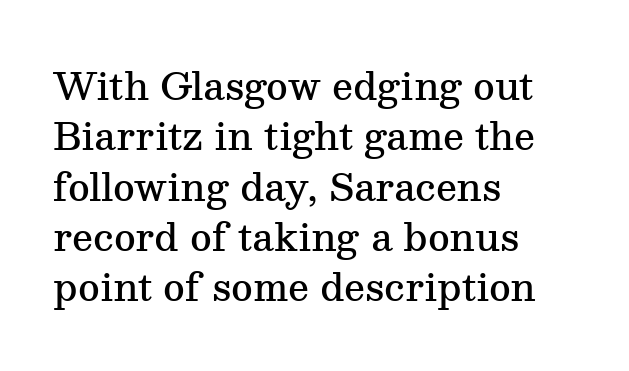
Q: Is the text bold? A: Semi-bold.
Q: Is the text italic (slanted)? A: No, it is upright.
Q: Is the typeface a serif or a sans-serif typeface? A: Serif.
Q: Is the text underlined? A: No.
Q: How is the paragraph aligned? A: Left-aligned.
Q: Is the spacing between letters normal or unusually wide? A: Normal.
Q: Is the spacing between lines tight, normal or loose? A: Normal.
Q: Width (condensed, normal, or wide)? A: Normal.
Q: Stroke contrast? A: Medium.
Q: x-height? A: Medium.
Q: Monospaced? A: No.
